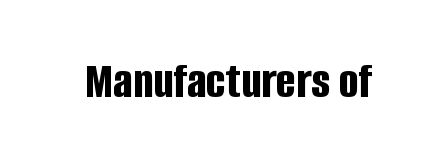
Q: Is the text bold? A: Yes.
Q: Is the text italic (slanted)? A: No, it is upright.
Q: Is the typeface a serif or a sans-serif typeface? A: Sans-serif.
Q: Is the text underlined? A: No.
Q: Is the spacing between letters normal or unusually wide? A: Normal.
Q: Width (condensed, normal, or wide)? A: Condensed.
Q: Stroke contrast? A: Low.
Q: x-height? A: Large.
Q: Monospaced? A: No.
